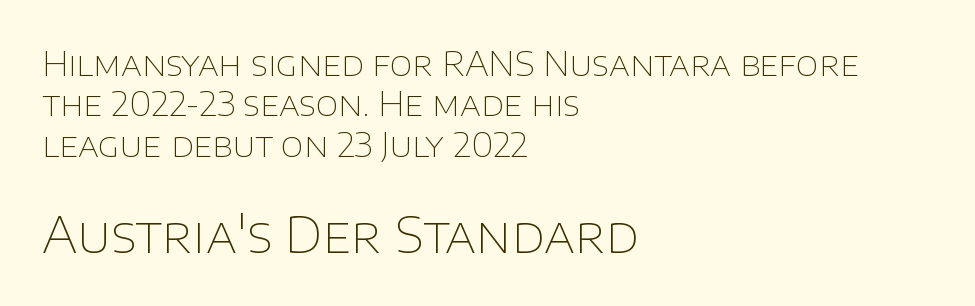
{"serif": "no", "italic": "no", "bold": "no", "weight": "thin", "width": "normal", "stroke_contrast": "low", "x_height": "large", "monospaced": "no", "underline": "no", "align": "left", "line_spacing_ratio": 1.22, "letter_spacing": "normal", "letter_spacing_em": 0.0, "larger_block": "second", "size_ratio": 1.48, "glyph_px": 49}
